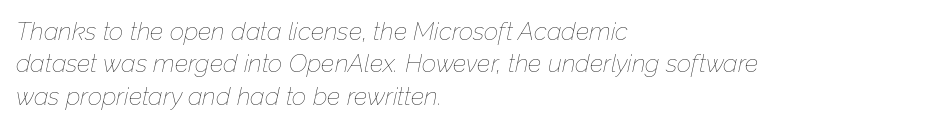
The passage is arranged the way most books set body copy — flush left. Slant detected: the letters are inclined. Decoration check: the copy has no underline. Students, observe: this is what conventionally led text looks like. Inter-character spacing is left at the font's built-in metrics. The passage shown is not bold in any degree.
